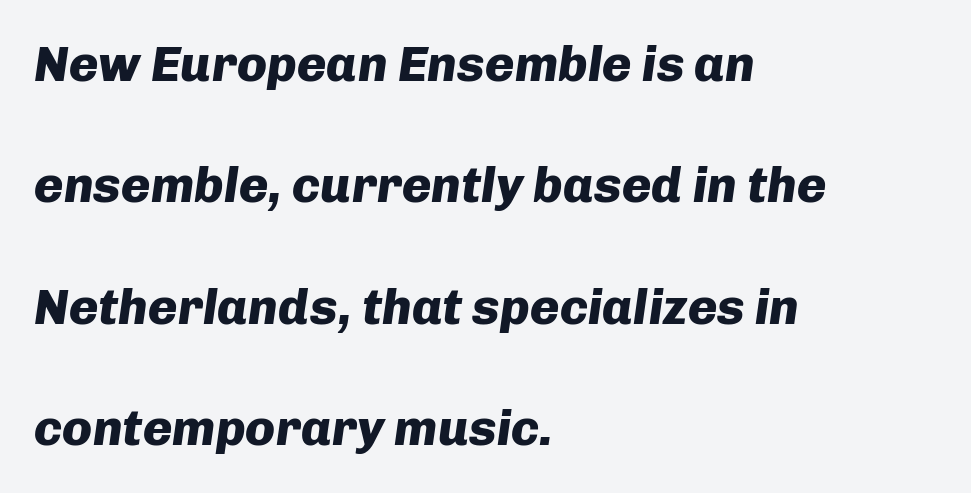
Q: Is the text bold? A: Yes.
Q: Is the text italic (slanted)? A: Yes, it leans right by about 8 degrees.
Q: Is the text underlined? A: No.
Q: How is the paragraph aligned? A: Left-aligned.
Q: Is the spacing between letters normal or unusually wide? A: Normal.
Q: Is the spacing between lines tight, normal or loose? A: Loose.
Q: Width (condensed, normal, or wide)? A: Normal.
Q: Stroke contrast? A: Low.
Q: x-height? A: Medium.
Q: Monospaced? A: No.
